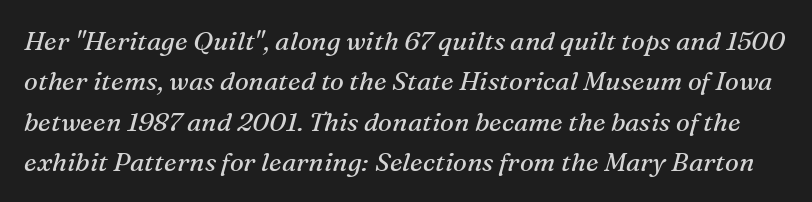
{"italic": "yes", "lean": "right", "slant_degrees": 16, "bold": "no", "underline": "no", "line_spacing": "normal", "line_spacing_ratio": 1.55, "letter_spacing": "normal", "letter_spacing_em": 0.0, "glyph_px": 26}
